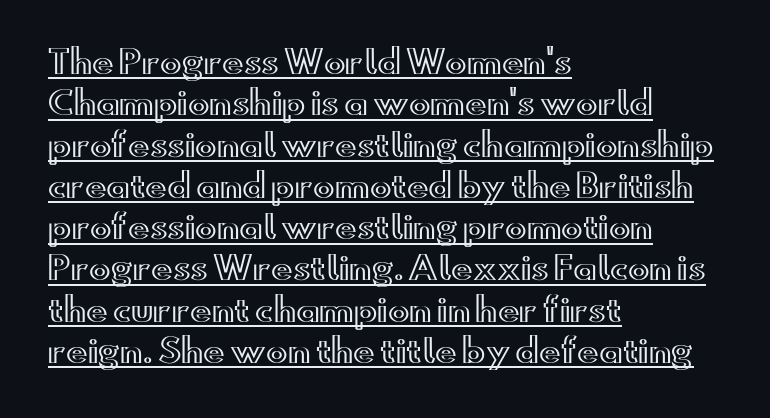
The image shows 32 px wide type, upright; set left-aligned, normal line spacing (1.29x), normal letter spacing, underlined; a small x-height.
